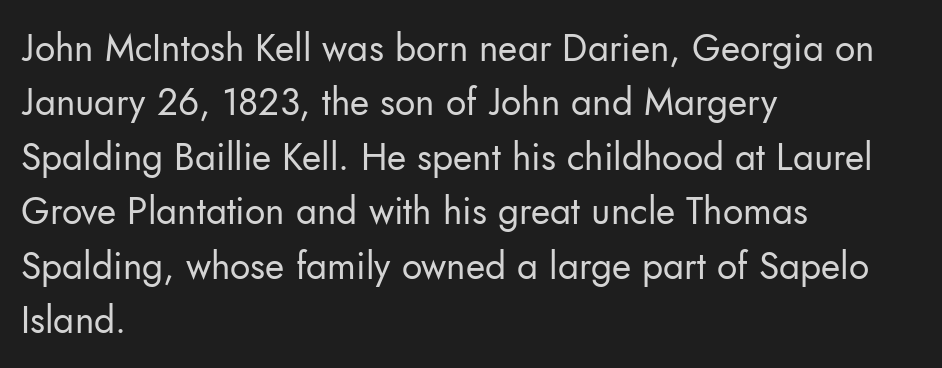
These lines sit exactly where default settings would place them. Each stroke keeps to a modest, everyday thickness or less. Check under the words: just untouched page. Is there any slant? The stems are plumb. A sans-serif font was chosen for this passage. The face used here is proportionally spaced, like ordinary book or web type.
